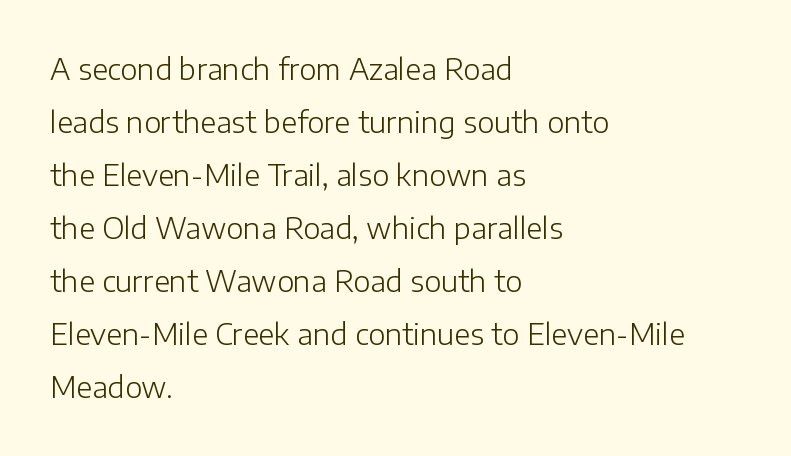
The image shows 29 px light sans-serif type, upright; set left-aligned, line spacing 1.83x, normal letter spacing, not underlined; low stroke contrast and a medium x-height.
